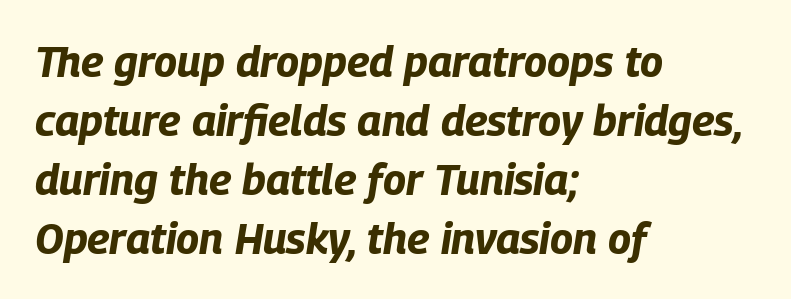
The image shows 43 px bold, condensed type, italic (leaning right); set left-aligned, normal line spacing (1.37x), normal letter spacing, not underlined; low stroke contrast and a large x-height.
